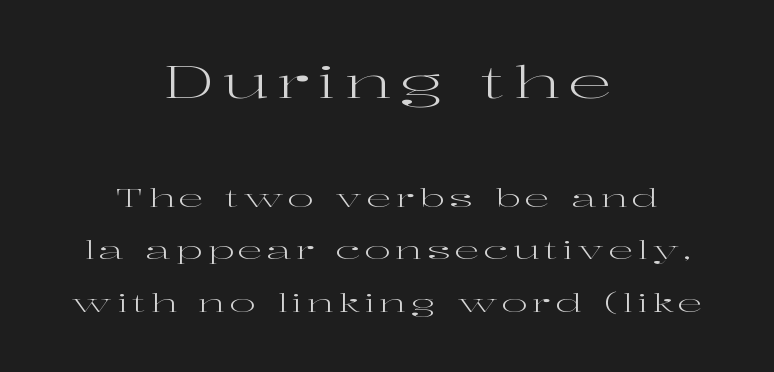
Leading: increased. Where is the straight margin? There isn't one; the lines are centered. The type family on display is of the serif kind. The block sitting higher on the canvas is the one with enlarged characters. In terms of posture, this sample is upright. The letterforms sit at book weight or below.
